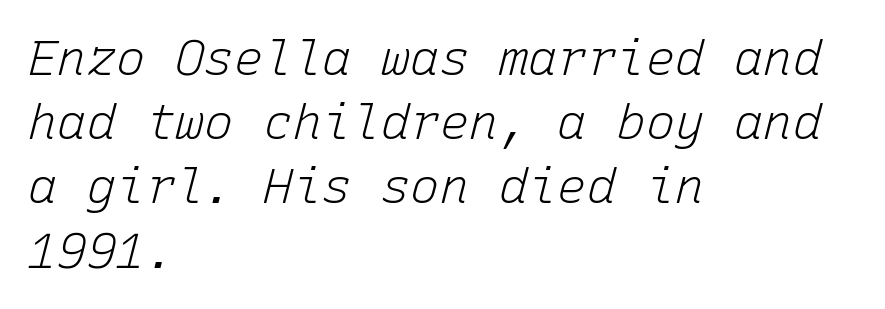
One-word summary of the alignment: left. Nothing unusual about the tracking: characters are spaced as the font intends. Slanted lettering throughout. The face used here is monospaced, like something from a code editor. No letter is thick-stroked: the sample isn't bold.
